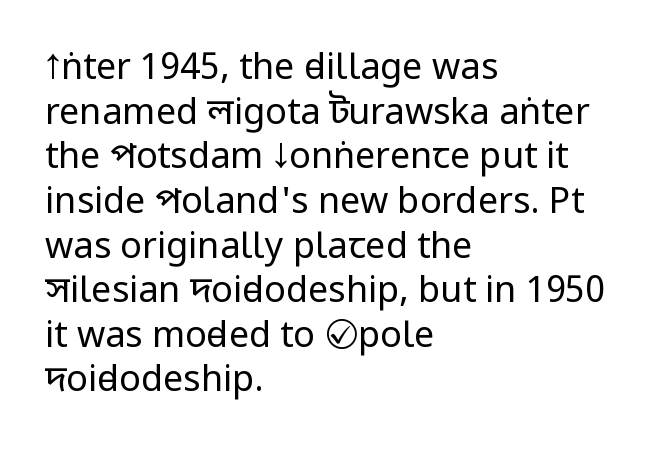
Q: Is the text bold? A: No.
Q: Is the text italic (slanted)? A: No, it is upright.
Q: Is the typeface a serif or a sans-serif typeface? A: Sans-serif.
Q: Is the text underlined? A: No.
Q: How is the paragraph aligned? A: Left-aligned.
Q: Is the spacing between letters normal or unusually wide? A: Normal.
Q: Width (condensed, normal, or wide)? A: Condensed.
Q: Stroke contrast? A: Low.
Q: x-height? A: Large.
Q: Monospaced? A: No.
